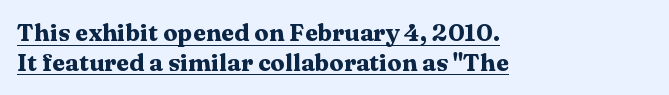
The image shows 24 px bold type, upright; set left-aligned, line spacing 1.23x, normal letter spacing, underlined.
